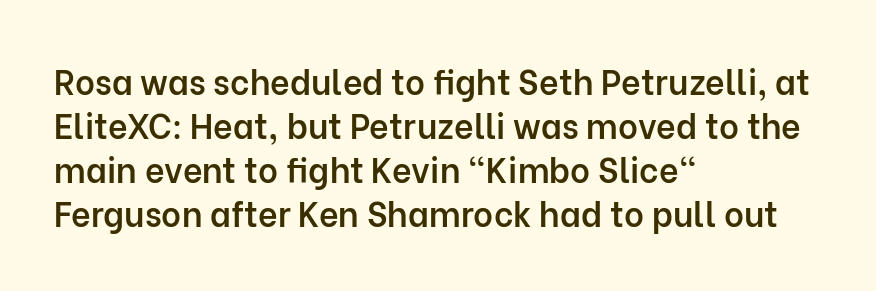
The image shows 34 px semibold sans-serif type, upright; set left-aligned, normal line spacing (1.29x), normal letter spacing, not underlined; low stroke contrast and a medium x-height.
